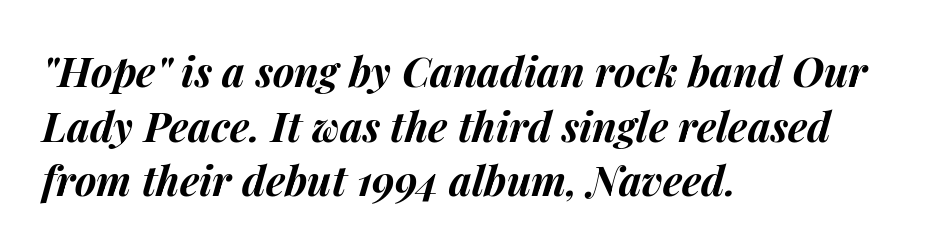
There is no visible air inserted between adjacent glyphs. Is the block centered? No — it sits flush against the left margin. Chunky letters — that's bold for sure. A typesetter would call this proportional, since set widths differ per character. Regarding leading, the lines here are spaced in the standard way. Tall strokes in this sample are angled rather than plumb.
